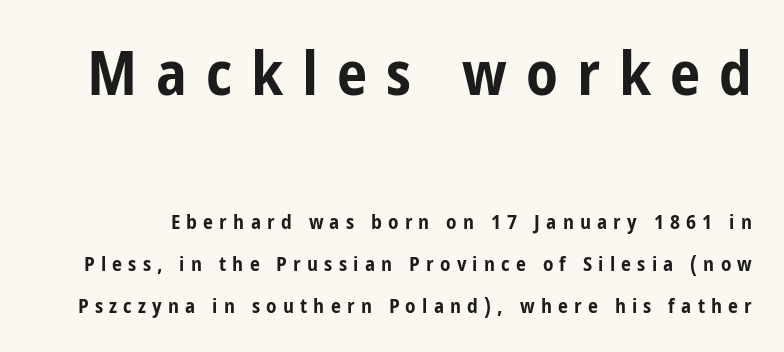
The passage shown stacks its lines with a broad gap. Loose tracking; the words dissolve into strings of separated letters. The upper block of text is set noticeably larger than the block beneath it. This rendering features lettering with no underline. Emphasis by weight is at full strength: bold.
